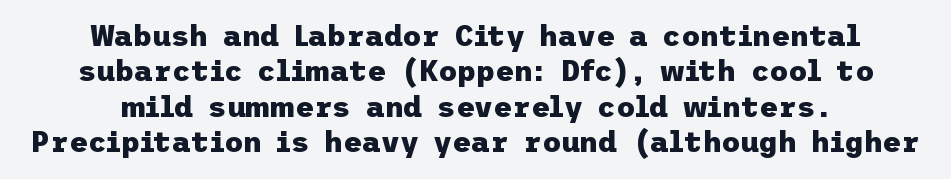
The image shows 29 px heavy sans-serif type, upright; set centered, line spacing 1.22x, normal letter spacing, not underlined; low stroke contrast and a medium x-height.
